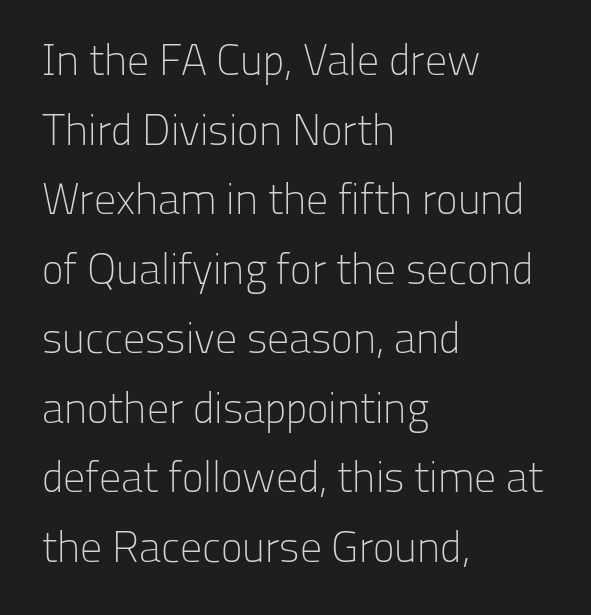
{"serif": "no", "italic": "no", "bold": "no", "weight": "light", "width": "normal", "stroke_contrast": "low", "x_height": "medium", "monospaced": "no", "underline": "no", "align": "left", "line_spacing": "normal", "line_spacing_ratio": 1.58, "letter_spacing": "normal", "letter_spacing_em": 0.0, "glyph_px": 44}
